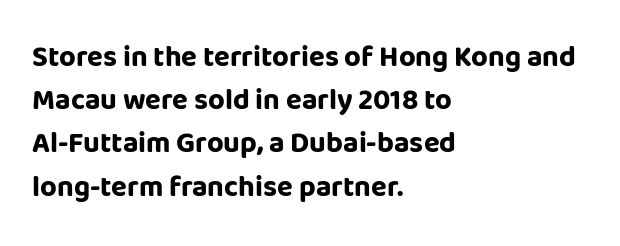
The space directly below the letters is spotless. This sample uses a sans-serif face. In CSS terms this would be text-align: left. In terms of weight, the rendering is a true, heavy bold. Is there any slant? The stems are plumb. What's the leading like? Ordinary, nothing unusual.
